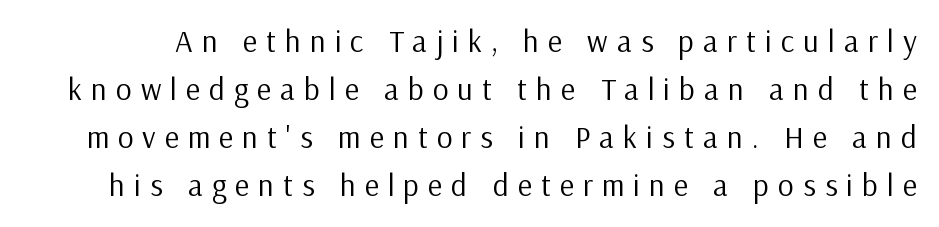
{"serif": "no", "italic": "no", "bold": "no", "weight": "regular", "width": "normal", "stroke_contrast": "low", "x_height": "medium", "monospaced": "no", "underline": "no", "line_spacing": "normal", "line_spacing_ratio": 1.55, "letter_spacing": "wide", "letter_spacing_em": 0.29, "glyph_px": 31}
